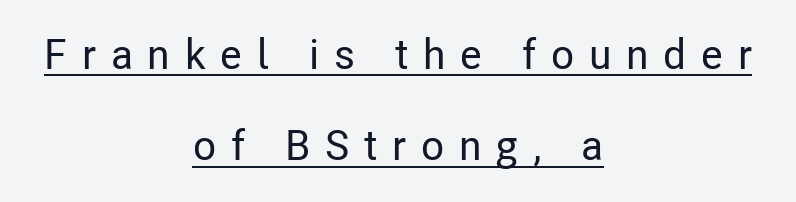
The image shows 42 px condensed sans-serif type, upright; set centered, loose line spacing (2.17x), unusually wide letter spacing (+0.35 em), underlined; low stroke contrast and a medium x-height.
